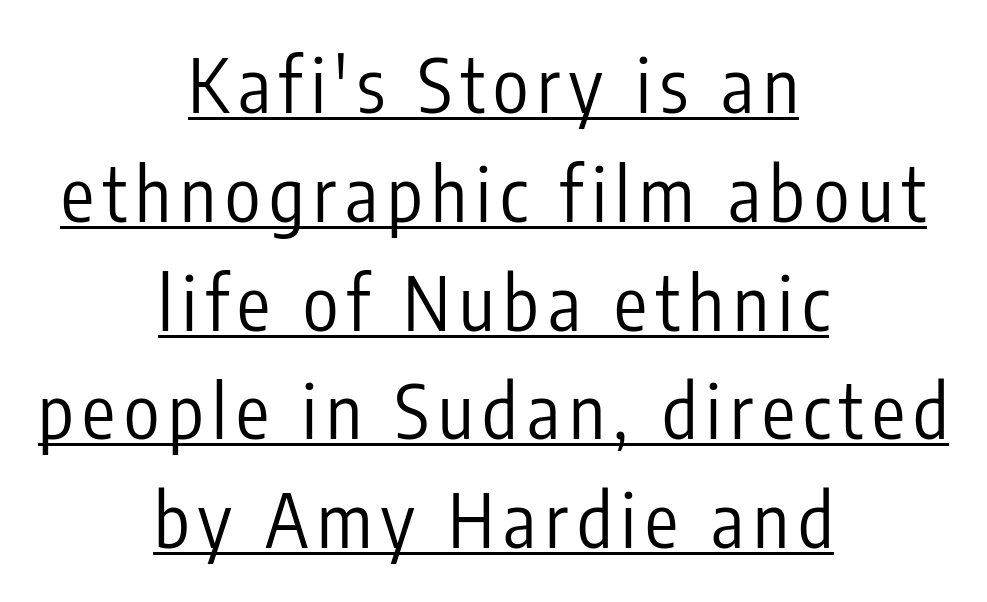
Q: Is the text bold? A: No.
Q: Is the text italic (slanted)? A: No, it is upright.
Q: Is the typeface a serif or a sans-serif typeface? A: Sans-serif.
Q: Is the text underlined? A: Yes.
Q: How is the paragraph aligned? A: Centered.
Q: Is the spacing between lines tight, normal or loose? A: Normal.
Q: Width (condensed, normal, or wide)? A: Condensed.
Q: Stroke contrast? A: Low.
Q: x-height? A: Medium.
Q: Monospaced? A: No.
